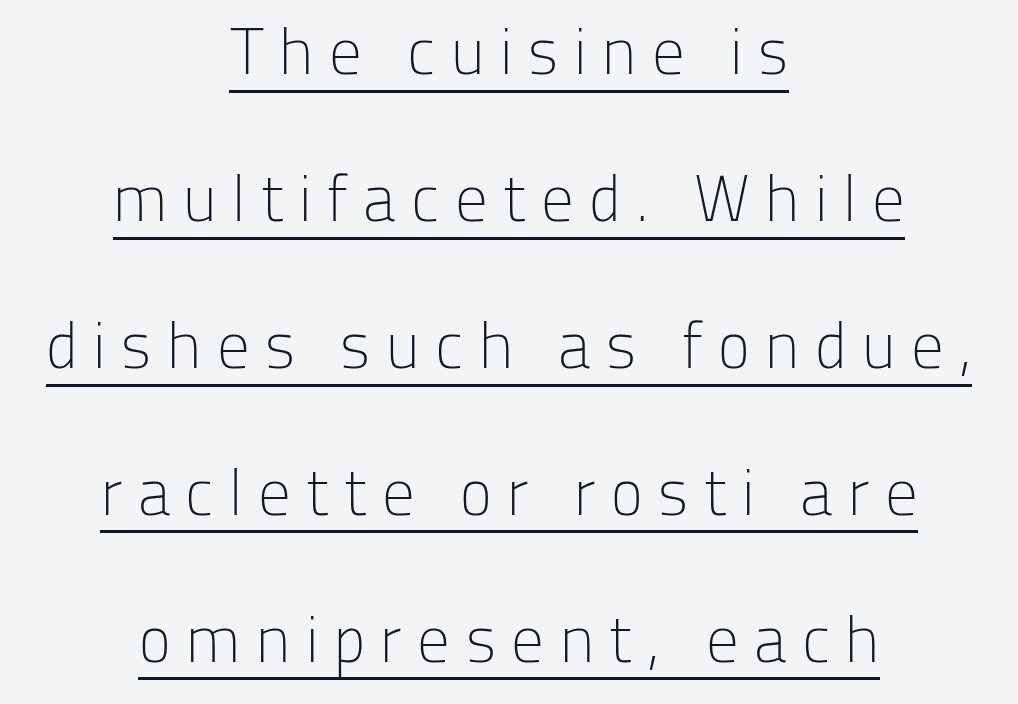
The image shows 65 px light sans-serif type, upright; set centered, loose line spacing (2.26x), unusually wide letter spacing (+0.24 em), underlined; low stroke contrast and a medium x-height.
